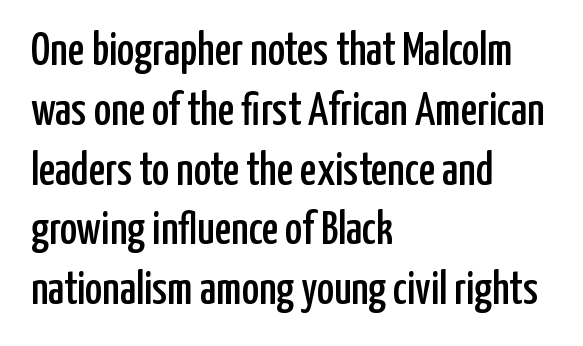
Q: Is the text italic (slanted)? A: No, it is upright.
Q: Is the typeface a serif or a sans-serif typeface? A: Sans-serif.
Q: Is the text underlined? A: No.
Q: How is the paragraph aligned? A: Left-aligned.
Q: Is the spacing between letters normal or unusually wide? A: Normal.
Q: Is the spacing between lines tight, normal or loose? A: Normal.
Q: Width (condensed, normal, or wide)? A: Condensed.
Q: Stroke contrast? A: Low.
Q: x-height? A: Medium.
Q: Monospaced? A: No.
